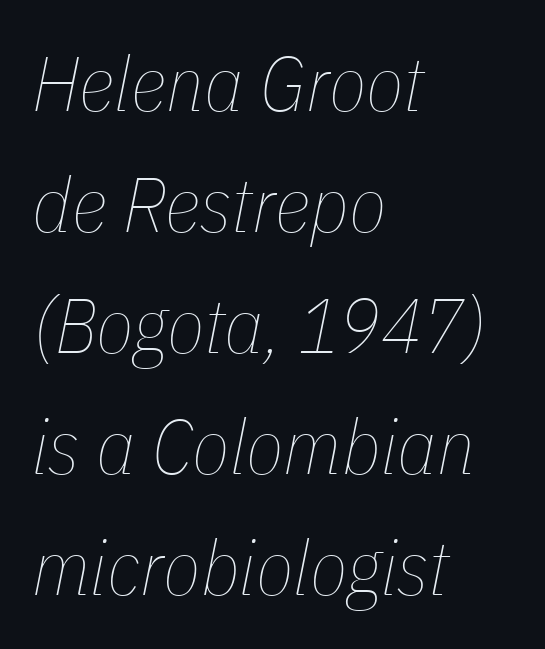
This sample is left-justified, so line endings fall wherever the words run out. Is this a heavy cut? Hardly; it is regular or lighter. In terms of posture, this sample is oblique. Compared with typical paragraphs, the rows here are spaced about the same.
